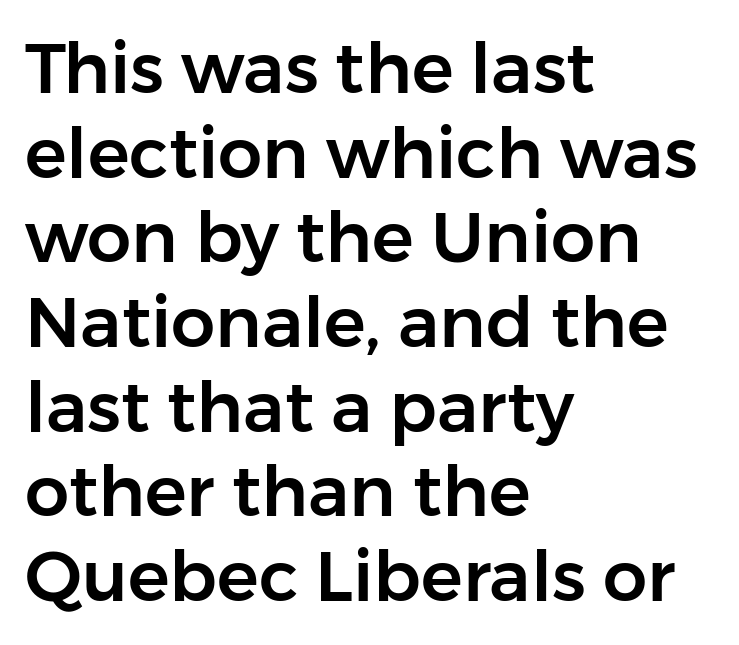
The image shows 70 px sans-serif type, upright; set left-aligned, line spacing 1.21x, normal letter spacing, not underlined; low stroke contrast and a medium x-height.
